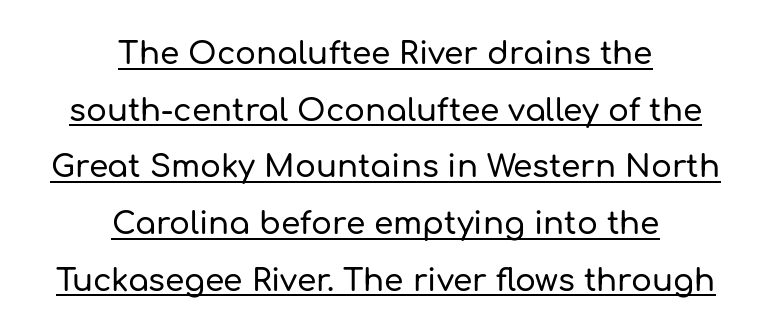
The image shows 31 px sans-serif type, upright; set centered, line spacing 1.83x, normal letter spacing, underlined; low stroke contrast and a medium x-height.
